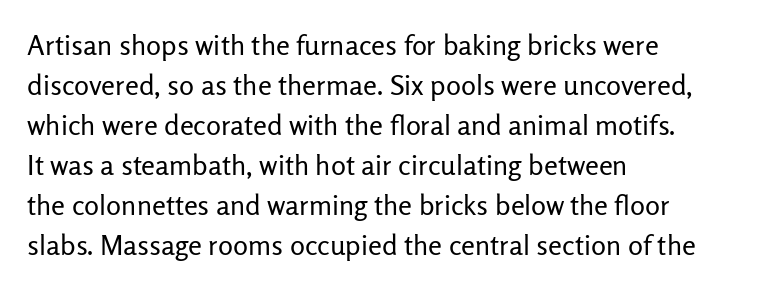
The image shows 28 px regular-weight sans-serif type, upright; set left-aligned, normal line spacing (1.43x), normal letter spacing, not underlined; low stroke contrast and a medium x-height.
